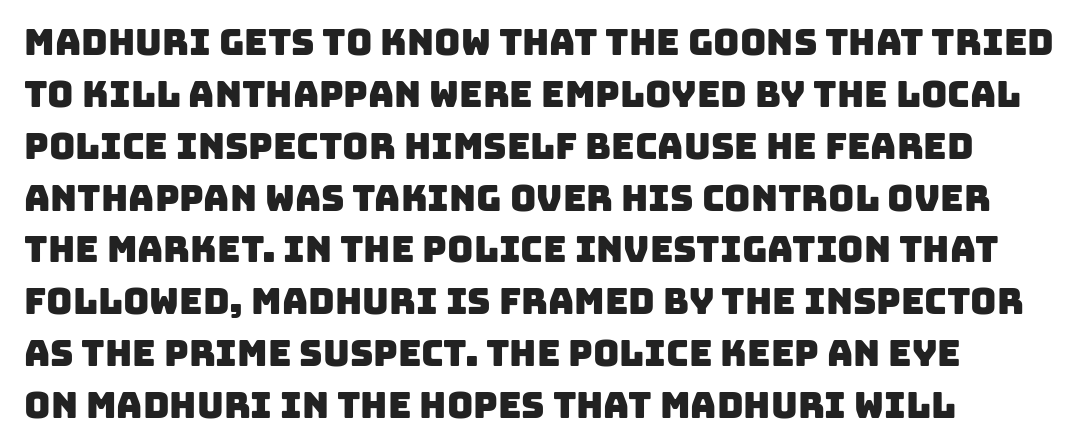
{"serif": "no", "width": "normal", "stroke_contrast": "low", "x_height": "large", "monospaced": "no", "underline": "no", "align": "left", "line_spacing": "normal", "line_spacing_ratio": 1.44, "letter_spacing": "normal", "letter_spacing_em": 0.0, "glyph_px": 36}
